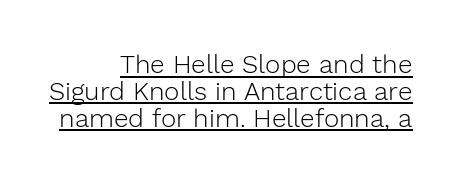
The image shows 26 px text type, upright; set right-aligned, tight line spacing (1.03x), normal letter spacing, underlined.
